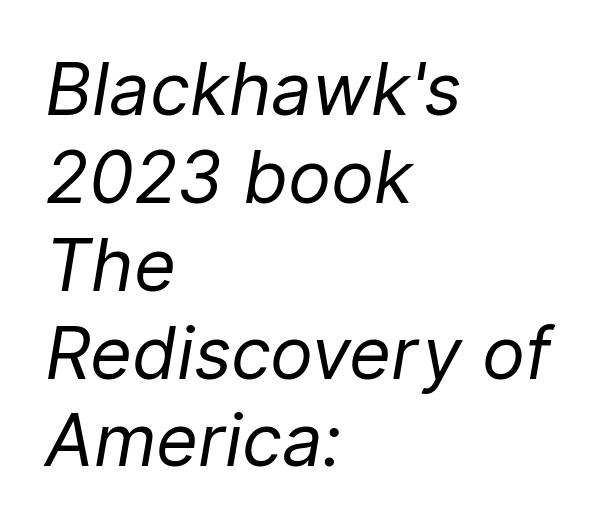
The image shows 72 px regular-weight type, italic (leaning right); set left-aligned, line spacing 1.22x, normal letter spacing, not underlined; low stroke contrast and a medium x-height.
